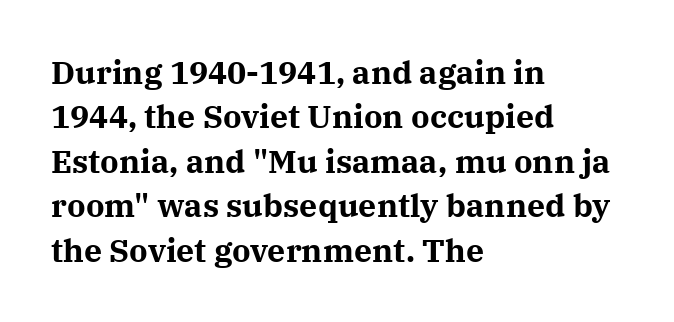
To sum up the face: it has serifs. The paragraph has a hard left edge and a soft right edge. Weight check: bold — yes, fully. The words here are not underlined.
